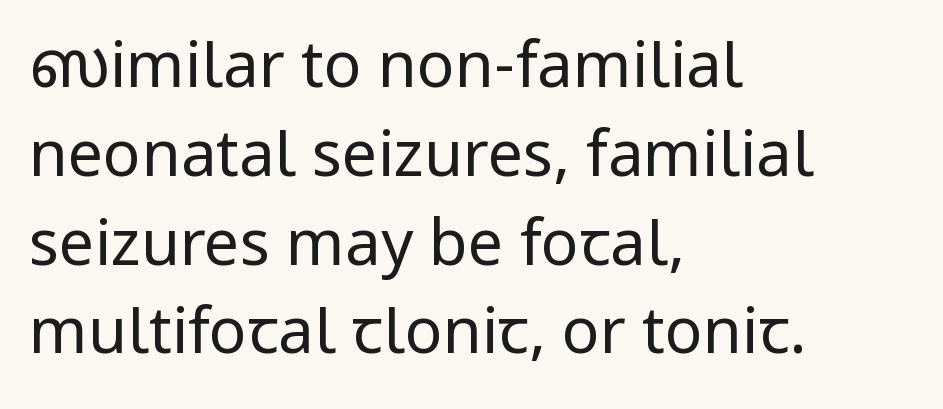
The image shows 63 px regular-weight sans-serif type, upright; set left-aligned, normal line spacing (1.41x), normal letter spacing, not underlined; low stroke contrast and a medium x-height.
